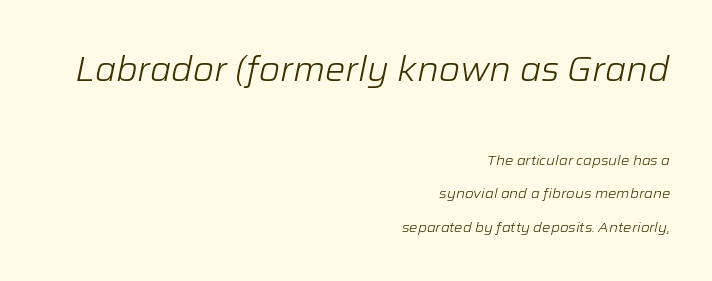
Which of the two is more prominent by size? The first, at the top. The baseline area is clear. The glyphs look as if they've been sheared to an angle. The typesetter chose a ragged-left arrangement here. The passage shown stacks its lines with a broad gap. The letters advance in unequal steps, a hallmark of proportional type.
